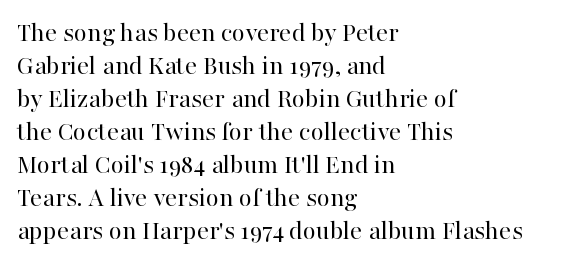
The type sits square on the baseline with zero lean. All the whitespace from short lines collects on the right. Students, note that the glyphs here touch the page at normal intervals. Weight class: somewhere from thin through regular. The foot of each line stays bare and open.
